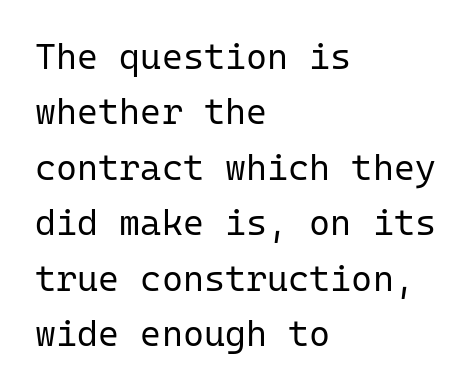
The image shows 36 px regular-weight sans-serif type, upright, monospaced; set left-aligned, normal line spacing (1.54x), normal letter spacing, not underlined; low stroke contrast and a medium x-height.
